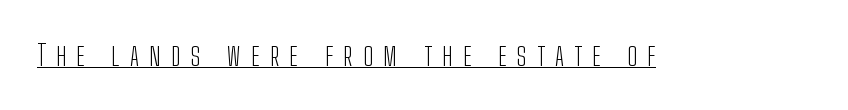
{"serif": "no", "italic": "no", "bold": "no", "weight": "light", "width": "condensed", "stroke_contrast": "low", "x_height": "medium", "monospaced": "no", "underline": "yes", "letter_spacing": "wide", "letter_spacing_em": 0.36, "glyph_px": 29}
